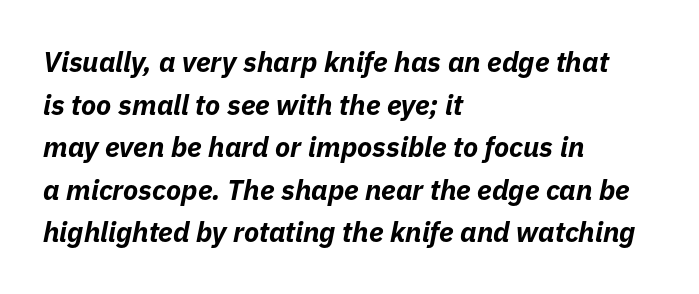
{"italic": "yes", "lean": "right", "slant_degrees": 11, "bold": "yes", "weight": "bold", "width": "normal", "stroke_contrast": "low", "x_height": "medium", "monospaced": "no", "underline": "no", "align": "left", "line_spacing": "normal", "line_spacing_ratio": 1.52, "letter_spacing": "normal", "letter_spacing_em": 0.0, "glyph_px": 28}
